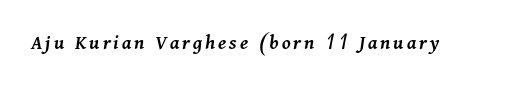
Q: Is the text bold? A: Semi-bold.
Q: Is the text italic (slanted)? A: Yes, it leans right by about 11 degrees.
Q: Is the text underlined? A: No.
